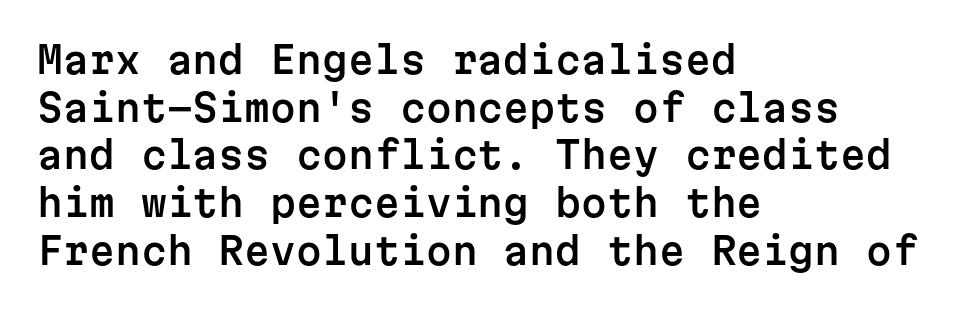
Clear beneath every line of the passage. Each word holds together tightly as a unit, with standard inter-letter gaps. Alignment: flush left. The letters stand upright; this is a roman face. Unlike a traditional serif, this face leaves its strokes unadorned. The letters march in equal steps, a hallmark of fixed-pitch type.
